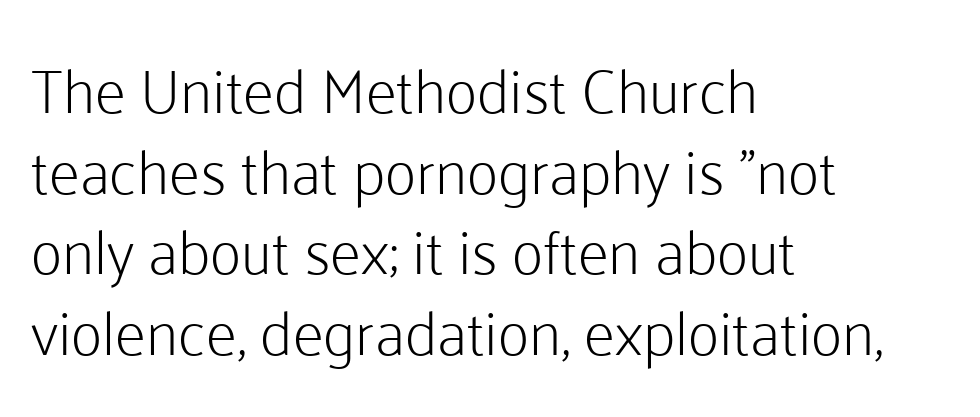
{"serif": "no", "italic": "no", "bold": "no", "weight": "light", "width": "normal", "stroke_contrast": "low", "x_height": "medium", "monospaced": "no", "underline": "no", "align": "left", "line_spacing": "normal", "line_spacing_ratio": 1.3, "letter_spacing": "normal", "letter_spacing_em": 0.0, "glyph_px": 62}
